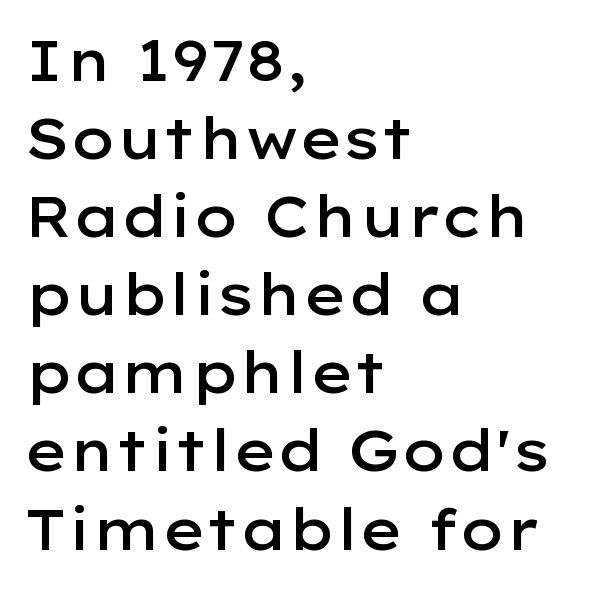
{"serif": "no", "italic": "no", "bold": "semi", "weight": "semibold", "width": "wide", "stroke_contrast": "low", "x_height": "medium", "monospaced": "no", "underline": "no", "align": "left", "line_spacing": "normal", "line_spacing_ratio": 1.37, "letter_spacing": "normal", "letter_spacing_em": 0.0, "glyph_px": 57}
